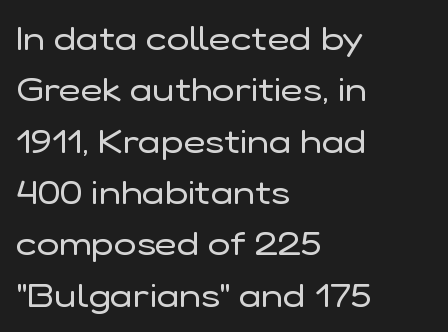
{"serif": "no", "italic": "no", "bold": "no", "weight": "regular", "width": "normal", "stroke_contrast": "low", "x_height": "medium", "monospaced": "no", "underline": "no", "align": "left", "line_spacing": "normal", "line_spacing_ratio": 1.51, "letter_spacing": "normal", "letter_spacing_em": 0.0, "glyph_px": 34}
